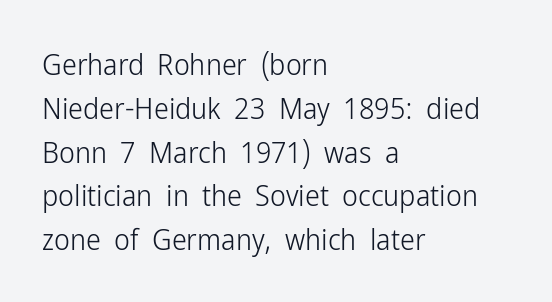
The image shows 30 px light, condensed sans-serif type, upright; set left-aligned, normal line spacing (1.46x), normal letter spacing, not underlined; low stroke contrast and a medium x-height.
